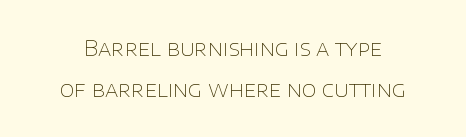
The image shows 21 px text type, upright; set loose line spacing (1.96x), normal letter spacing, not underlined.
